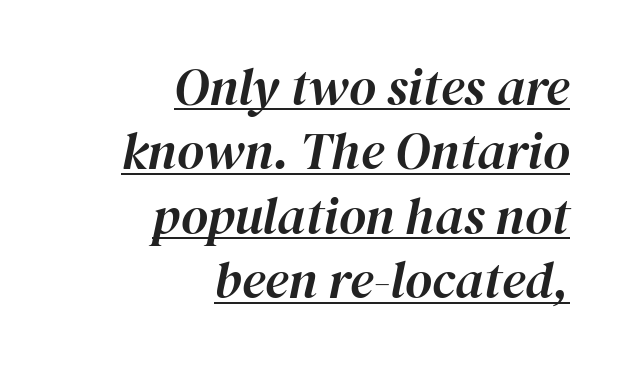
{"italic": "yes", "lean": "right", "slant_degrees": 12, "width": "normal", "stroke_contrast": "high", "x_height": "medium", "monospaced": "no", "underline": "yes", "align": "right", "line_spacing_ratio": 1.24, "letter_spacing": "normal", "letter_spacing_em": 0.0, "glyph_px": 52}
